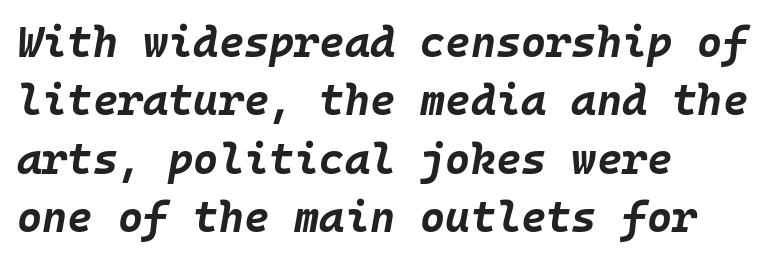
{"italic": "yes", "lean": "right", "slant_degrees": 10, "bold": "yes", "weight": "bold", "width": "normal", "stroke_contrast": "low", "x_height": "large", "monospaced": "yes", "underline": "no", "align": "left", "line_spacing": "normal", "line_spacing_ratio": 1.36, "letter_spacing": "normal", "letter_spacing_em": 0.0, "glyph_px": 43}
